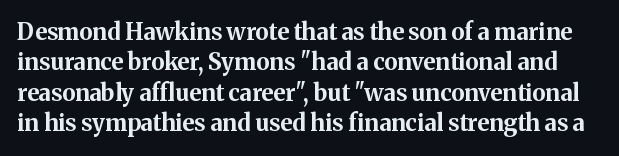
Q: Is the text bold? A: Yes.
Q: Is the text italic (slanted)? A: No, it is upright.
Q: Is the text underlined? A: No.
Q: Is the spacing between letters normal or unusually wide? A: Normal.
Q: Is the spacing between lines tight, normal or loose? A: Normal.
